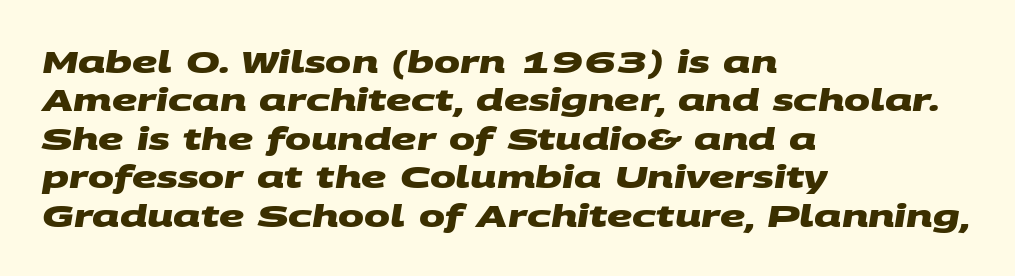
The image shows 31 px heavy, wide sans-serif type; set left-aligned, line spacing 1.24x, normal letter spacing, not underlined; medium stroke contrast and a large x-height.
